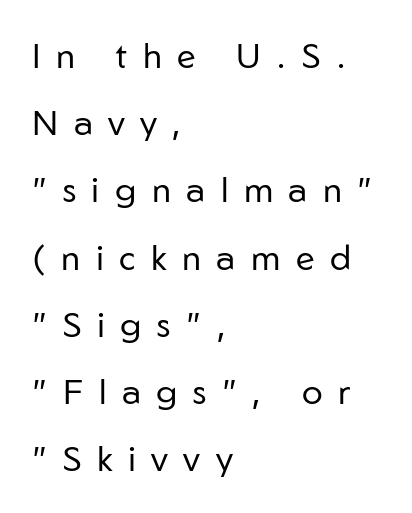
One glance says open: line gaps are wider than usual. Stems and bowls with no extra thickness — not bold. Any mark beneath the type? The region is blank. The font's upright variant was chosen for this text. In CSS terms this would be text-align: left. The glyphs in this specimen are sans serif.
